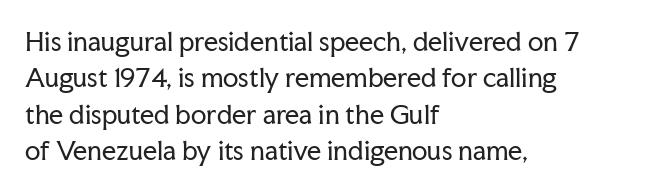
Q: Is the text bold? A: No.
Q: Is the text italic (slanted)? A: No, it is upright.
Q: Is the text underlined? A: No.
Q: How is the paragraph aligned? A: Left-aligned.
Q: Is the spacing between letters normal or unusually wide? A: Normal.
Q: Is the spacing between lines tight, normal or loose? A: Normal.
